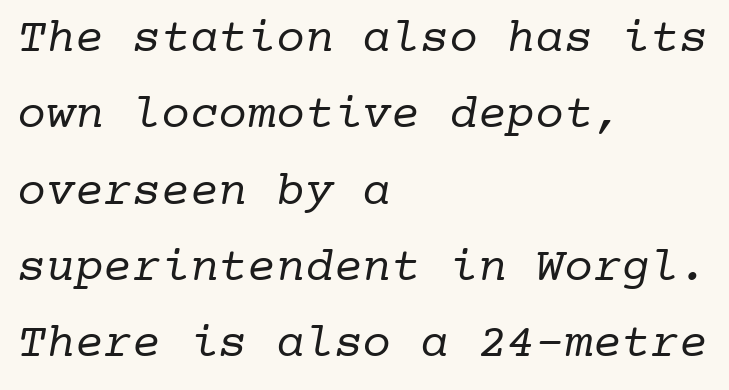
{"serif": "yes", "bold": "no", "weight": "regular", "width": "normal", "stroke_contrast": "low", "x_height": "medium", "monospaced": "yes", "underline": "no", "align": "left", "line_spacing": "normal", "line_spacing_ratio": 1.59, "letter_spacing": "normal", "letter_spacing_em": 0.0, "glyph_px": 48}
